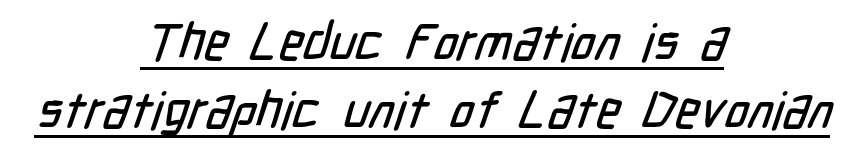
Q: Is the typeface a serif or a sans-serif typeface? A: Sans-serif.
Q: Is the text underlined? A: Yes.
Q: How is the paragraph aligned? A: Centered.
Q: Is the spacing between letters normal or unusually wide? A: Normal.
Q: Is the spacing between lines tight, normal or loose? A: Normal.
Q: Width (condensed, normal, or wide)? A: Condensed.
Q: Stroke contrast? A: Low.
Q: x-height? A: Medium.
Q: Monospaced? A: No.
